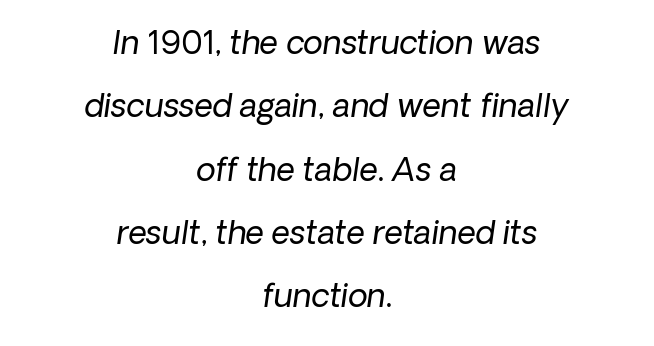
{"serif": "no", "bold": "no", "weight": "regular", "width": "normal", "stroke_contrast": "low", "x_height": "medium", "monospaced": "no", "underline": "no", "align": "center", "line_spacing": "loose", "line_spacing_ratio": 1.98, "letter_spacing": "normal", "letter_spacing_em": 0.0, "glyph_px": 32}
